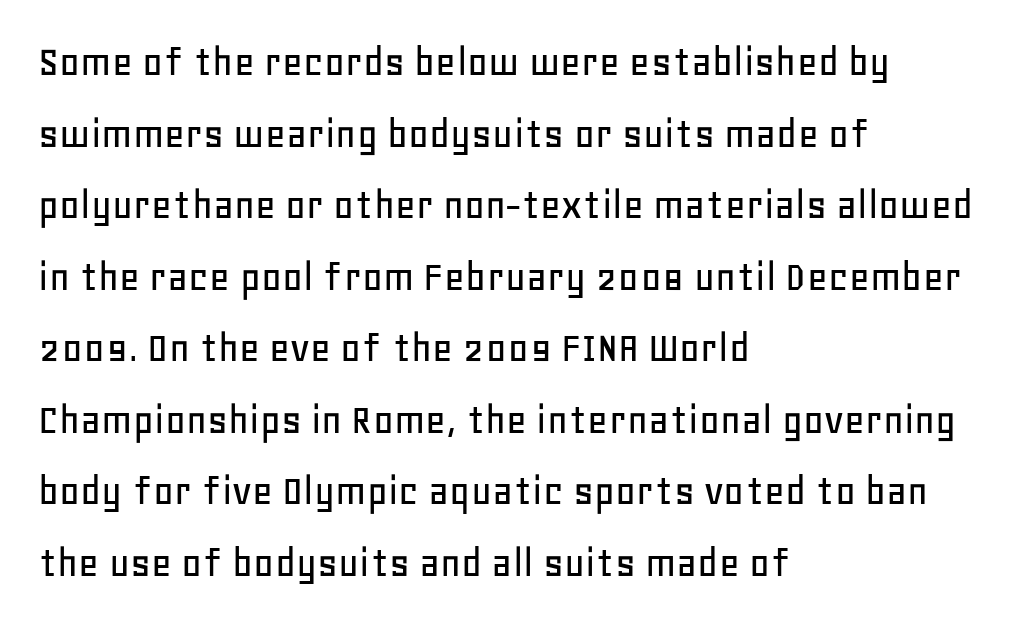
Q: Is the text italic (slanted)? A: No, it is upright.
Q: Is the typeface a serif or a sans-serif typeface? A: Sans-serif.
Q: Is the text underlined? A: No.
Q: How is the paragraph aligned? A: Left-aligned.
Q: Is the spacing between letters normal or unusually wide? A: Normal.
Q: Is the spacing between lines tight, normal or loose? A: Normal.
Q: Width (condensed, normal, or wide)? A: Normal.
Q: Stroke contrast? A: Low.
Q: x-height? A: Large.
Q: Monospaced? A: No.
